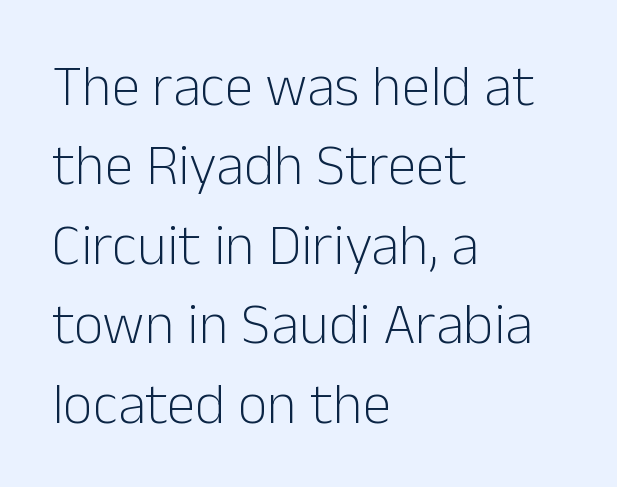
Q: Is the text bold? A: No.
Q: Is the text italic (slanted)? A: No, it is upright.
Q: Is the typeface a serif or a sans-serif typeface? A: Sans-serif.
Q: Is the text underlined? A: No.
Q: How is the paragraph aligned? A: Left-aligned.
Q: Is the spacing between letters normal or unusually wide? A: Normal.
Q: Is the spacing between lines tight, normal or loose? A: Normal.
Q: Width (condensed, normal, or wide)? A: Normal.
Q: Stroke contrast? A: Low.
Q: x-height? A: Medium.
Q: Monospaced? A: No.
